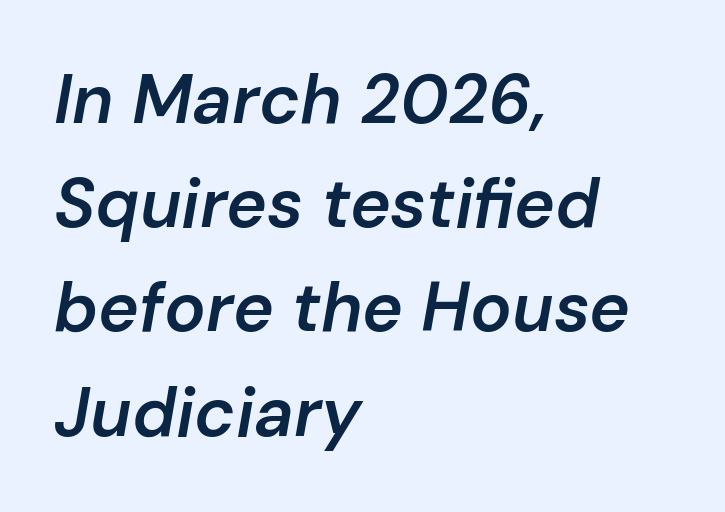
You could not count columns in this text — the font is proportionally spaced. Look at the tracking — it's just the regular setting, nothing added. The block of text has a typical density, with ordinary space between rows. Bare-footed words on every line. The rendering uses a semibold face; strokes are thickened but not to full bold. Notice how the passage keeps a crisp vertical edge on the left only.
